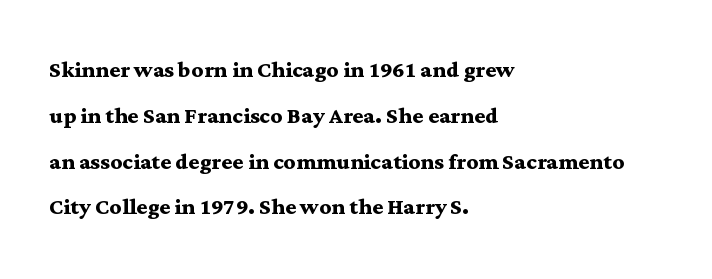
{"serif": "yes", "italic": "no", "bold": "yes", "weight": "semibold", "width": "wide", "stroke_contrast": "medium", "x_height": "medium", "monospaced": "no", "underline": "no", "align": "left", "line_spacing": "normal", "line_spacing_ratio": 1.58, "letter_spacing": "normal", "letter_spacing_em": 0.0, "glyph_px": 29}
